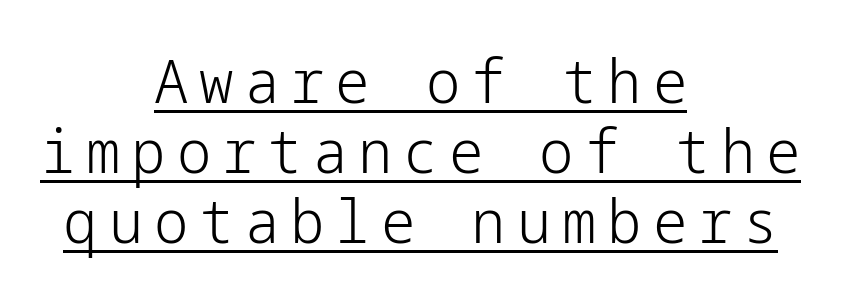
Q: Is the text bold? A: No.
Q: Is the text italic (slanted)? A: No, it is upright.
Q: Is the typeface a serif or a sans-serif typeface? A: Sans-serif.
Q: Is the text underlined? A: Yes.
Q: How is the paragraph aligned? A: Centered.
Q: Is the spacing between lines tight, normal or loose? A: Tight.
Q: Width (condensed, normal, or wide)? A: Normal.
Q: Stroke contrast? A: Low.
Q: x-height? A: Medium.
